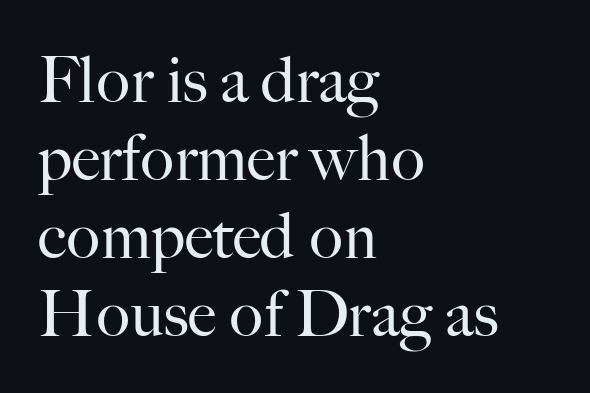
Q: Is the text bold? A: No.
Q: Is the text italic (slanted)? A: No, it is upright.
Q: Is the typeface a serif or a sans-serif typeface? A: Serif.
Q: Is the text underlined? A: No.
Q: How is the paragraph aligned? A: Left-aligned.
Q: Is the spacing between letters normal or unusually wide? A: Normal.
Q: Width (condensed, normal, or wide)? A: Normal.
Q: Stroke contrast? A: High.
Q: x-height? A: Small.
Q: Monospaced? A: No.
